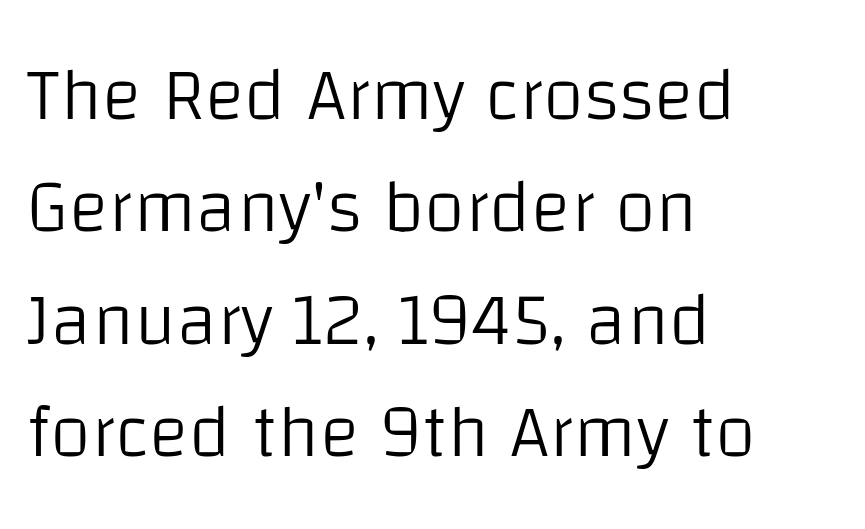
Q: Is the text bold? A: No.
Q: Is the text italic (slanted)? A: No, it is upright.
Q: Is the typeface a serif or a sans-serif typeface? A: Sans-serif.
Q: Is the text underlined? A: No.
Q: How is the paragraph aligned? A: Left-aligned.
Q: Is the spacing between letters normal or unusually wide? A: Normal.
Q: Is the spacing between lines tight, normal or loose? A: Normal.
Q: Width (condensed, normal, or wide)? A: Normal.
Q: Stroke contrast? A: Low.
Q: x-height? A: Large.
Q: Monospaced? A: No.
